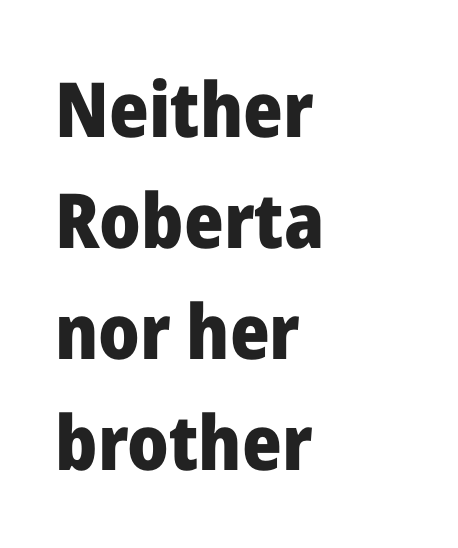
{"serif": "no", "italic": "no", "bold": "yes", "weight": "heavy", "width": "normal", "stroke_contrast": "low", "x_height": "medium", "monospaced": "no", "underline": "no", "align": "left", "line_spacing": "normal", "line_spacing_ratio": 1.46, "letter_spacing": "normal", "letter_spacing_em": 0.0, "glyph_px": 76}
